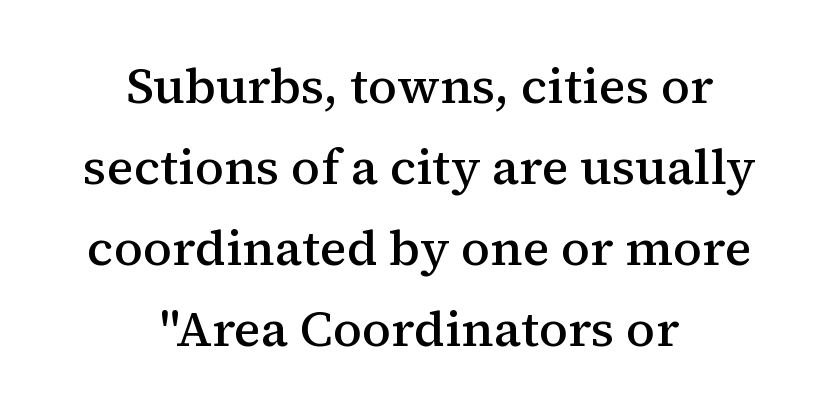
Q: Is the text bold? A: Semi-bold.
Q: Is the text italic (slanted)? A: No, it is upright.
Q: Is the typeface a serif or a sans-serif typeface? A: Serif.
Q: Is the text underlined? A: No.
Q: How is the paragraph aligned? A: Centered.
Q: Is the spacing between letters normal or unusually wide? A: Normal.
Q: Is the spacing between lines tight, normal or loose? A: Normal.
Q: Width (condensed, normal, or wide)? A: Normal.
Q: Stroke contrast? A: Medium.
Q: x-height? A: Medium.
Q: Monospaced? A: No.
